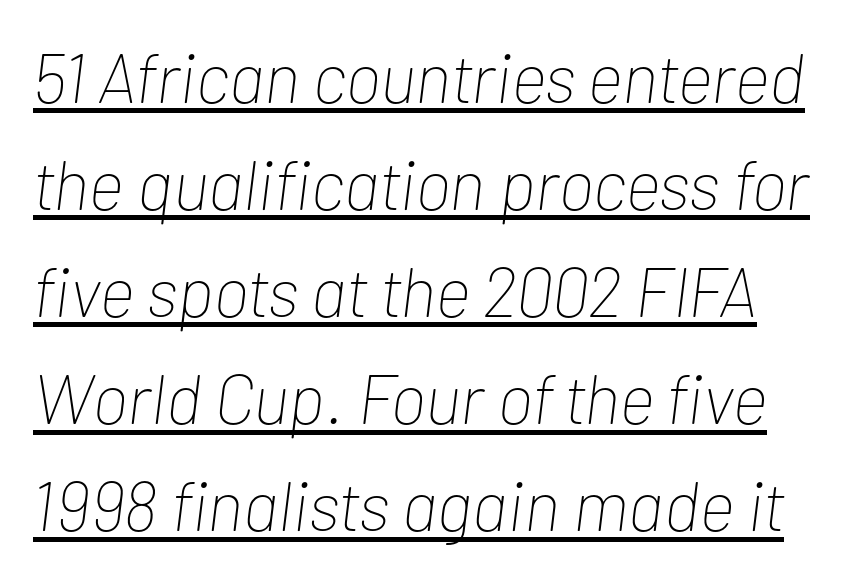
The image shows 70 px thin, condensed type, italic (leaning right); set normal line spacing (1.53x), normal letter spacing, underlined; low stroke contrast and a medium x-height.
